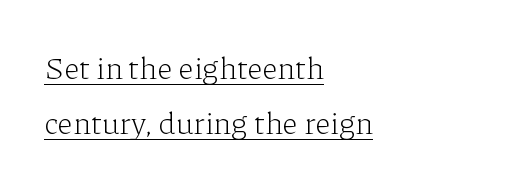
The image shows 31 px light serif type, upright; set left-aligned, line spacing 1.76x, normal letter spacing, underlined; low stroke contrast and a medium x-height.
